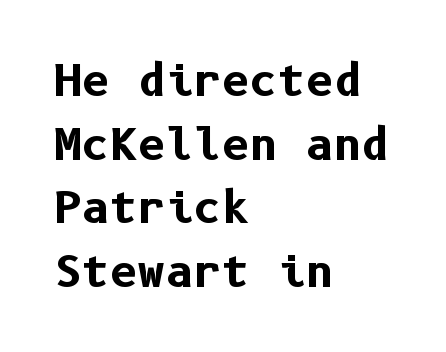
{"serif": "no", "italic": "no", "bold": "yes", "weight": "bold", "width": "normal", "stroke_contrast": "low", "x_height": "medium", "underline": "no", "align": "left", "line_spacing": "normal", "line_spacing_ratio": 1.48, "letter_spacing": "normal", "letter_spacing_em": 0.0, "glyph_px": 43}
